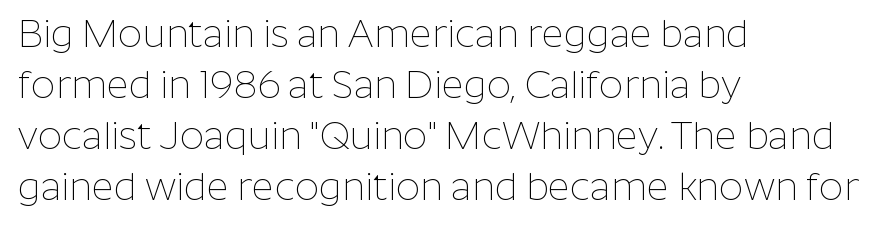
Q: Is the text bold? A: No.
Q: Is the text italic (slanted)? A: No, it is upright.
Q: Is the typeface a serif or a sans-serif typeface? A: Sans-serif.
Q: Is the text underlined? A: No.
Q: How is the paragraph aligned? A: Left-aligned.
Q: Is the spacing between letters normal or unusually wide? A: Normal.
Q: Is the spacing between lines tight, normal or loose? A: Normal.
Q: Width (condensed, normal, or wide)? A: Normal.
Q: Stroke contrast? A: Low.
Q: x-height? A: Medium.
Q: Monospaced? A: No.
